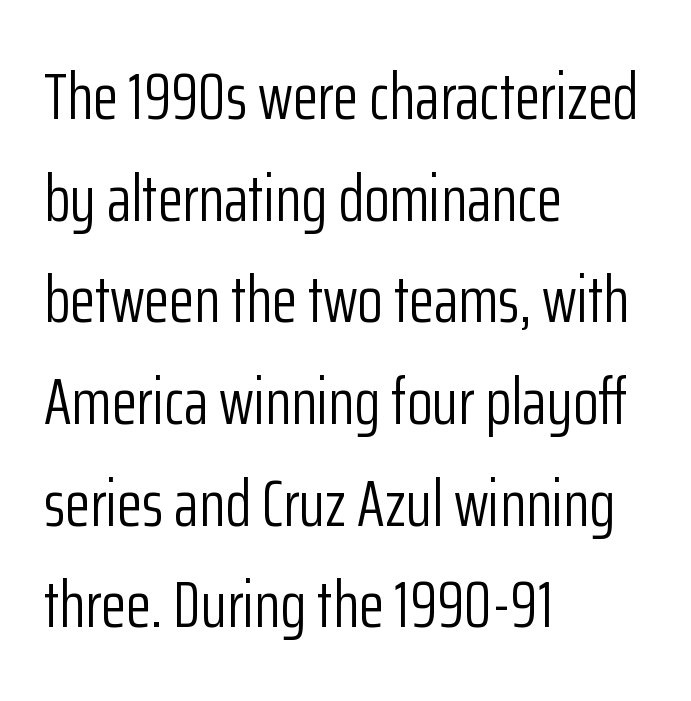
{"serif": "no", "italic": "no", "bold": "no", "weight": "light", "width": "condensed", "stroke_contrast": "low", "x_height": "medium", "monospaced": "no", "underline": "no", "align": "left", "line_spacing": "normal", "line_spacing_ratio": 1.54, "letter_spacing": "normal", "letter_spacing_em": 0.0, "glyph_px": 66}
